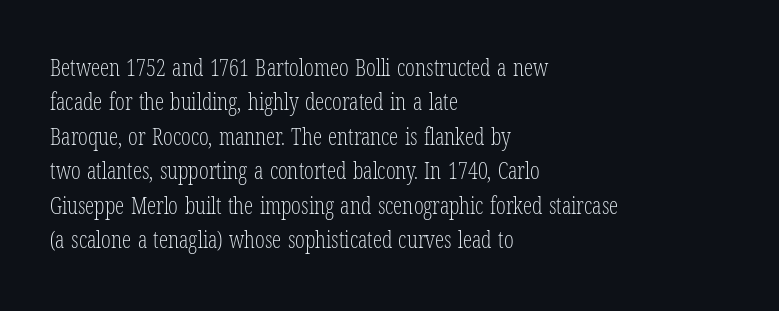
Q: Is the text bold? A: No.
Q: Is the text italic (slanted)? A: No, it is upright.
Q: Is the text underlined? A: No.
Q: How is the paragraph aligned? A: Left-aligned.
Q: Is the spacing between letters normal or unusually wide? A: Normal.
Q: Is the spacing between lines tight, normal or loose? A: Normal.
